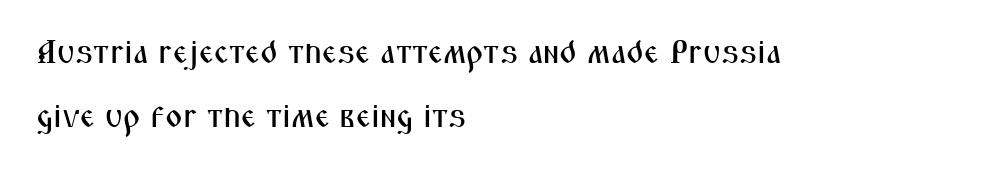
The image shows 33 px condensed sans-serif type, upright; set left-aligned, loose line spacing (1.94x), normal letter spacing, not underlined; medium stroke contrast and a medium x-height.
